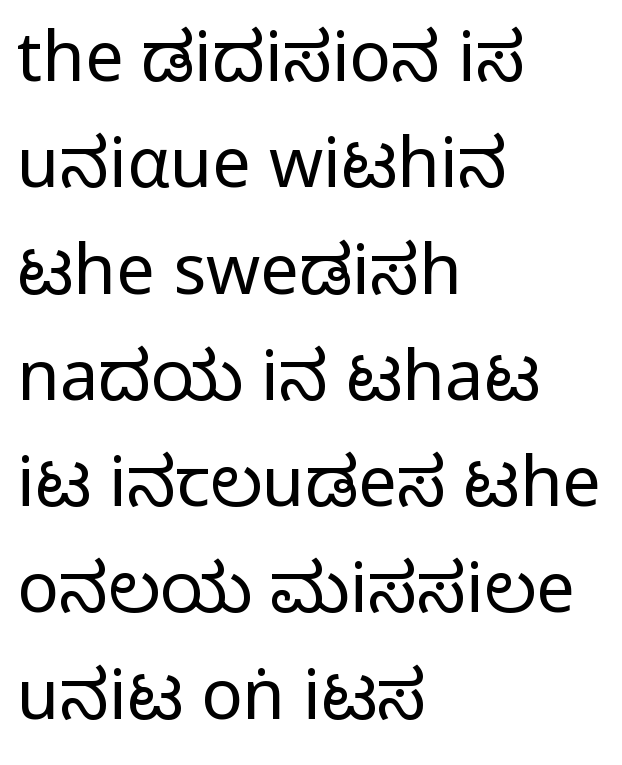
{"serif": "no", "italic": "no", "width": "condensed", "stroke_contrast": "medium", "monospaced": "no", "underline": "no", "align": "left", "line_spacing": "normal", "line_spacing_ratio": 1.54, "letter_spacing": "normal", "letter_spacing_em": 0.0, "glyph_px": 69}
